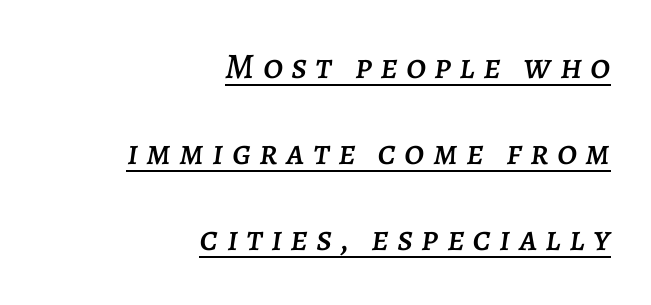
The image shows 36 px text type, italic (leaning right); set right-aligned, loose line spacing (2.39x), unusually wide letter spacing (+0.23 em), underlined; low stroke contrast and a large x-height.
